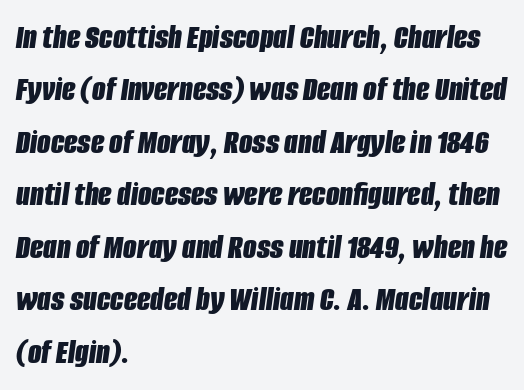
The strip under each line holds only bare page. A dark, heavy texture on the line: the type is bold. The rendering uses a moderate line-height, typical for paragraphs. This sample is left-justified, so line endings fall wherever the words run out. No extra tracking has been applied to these lines.
